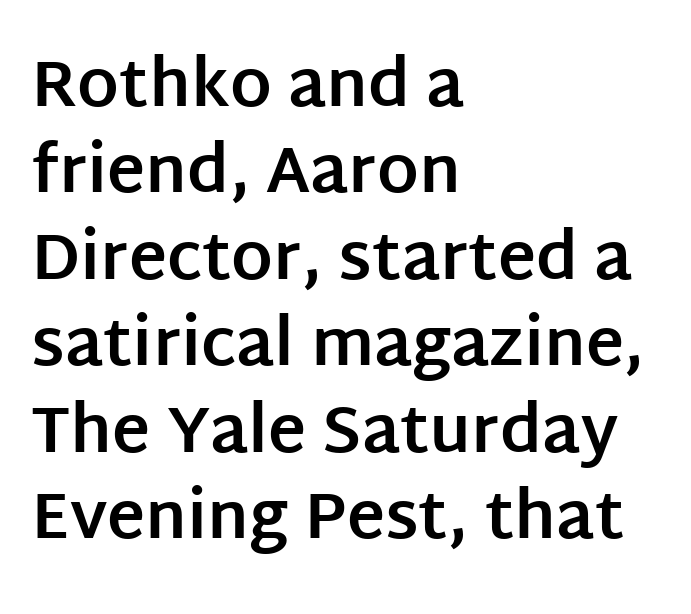
Caption: bold face, heavy strokes. The face used here is rendered with its standard letterfit. You can tell from the bare stems that sans-serif type was used. Normally led — the rows are evenly, conventionally spaced.
